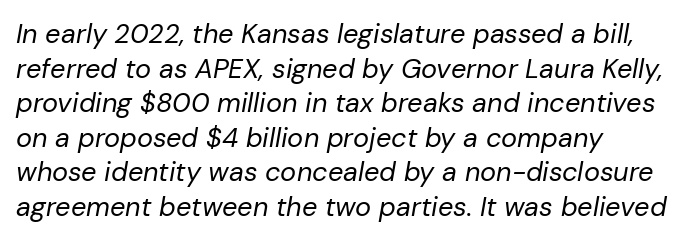
{"italic": "yes", "lean": "right", "slant_degrees": 10, "bold": "no", "underline": "no", "align": "left", "line_spacing": "normal", "line_spacing_ratio": 1.28, "letter_spacing": "normal", "letter_spacing_em": 0.0, "glyph_px": 27}
